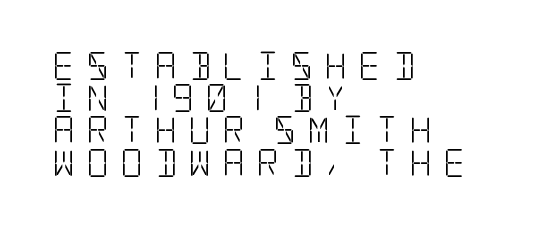
Every row of glyphs begins at an identical x-position on the left. Interline gaps are noticeably narrow in this sample. Clear beneath every line of the passage. Is the letter spacing exaggerated? Yes — the characters are pushed far apart. These glyphs show unthickened strokes, regular width or finer.
